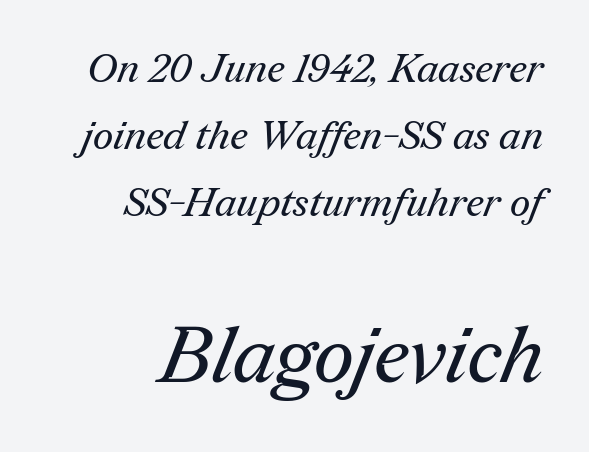
{"serif": "yes", "bold": "no", "weight": "regular", "width": "normal", "stroke_contrast": "medium", "x_height": "medium", "monospaced": "no", "underline": "no", "align": "right", "line_spacing": "normal", "line_spacing_ratio": 1.67, "letter_spacing": "normal", "letter_spacing_em": 0.0, "larger_block": "second", "size_ratio": 1.98, "glyph_px": 79}
